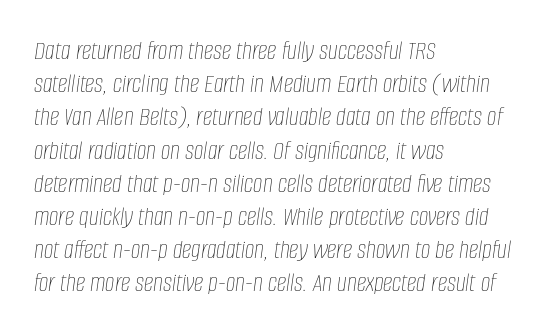
Q: Is the text bold? A: No.
Q: Is the text italic (slanted)? A: Yes, it leans right by about 8 degrees.
Q: Is the text underlined? A: No.
Q: How is the paragraph aligned? A: Left-aligned.
Q: Is the spacing between letters normal or unusually wide? A: Normal.
